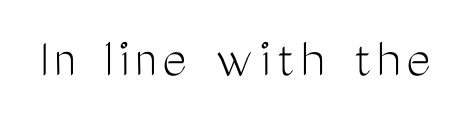
{"serif": "no", "italic": "no", "bold": "no", "weight": "light", "width": "condensed", "stroke_contrast": "medium", "x_height": "medium", "monospaced": "no", "underline": "no", "glyph_px": 58}
